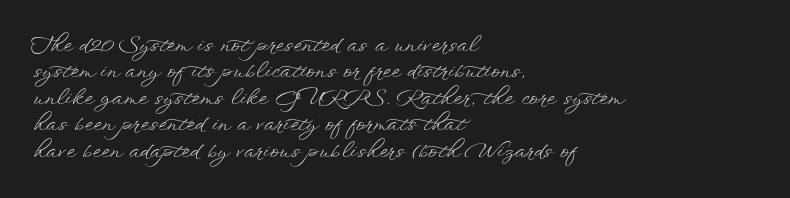
Q: Is the text bold? A: No.
Q: Is the text italic (slanted)? A: Yes.
Q: Is the text underlined? A: No.
Q: How is the paragraph aligned? A: Left-aligned.
Q: Is the spacing between letters normal or unusually wide? A: Normal.
Q: Is the spacing between lines tight, normal or loose? A: Normal.
